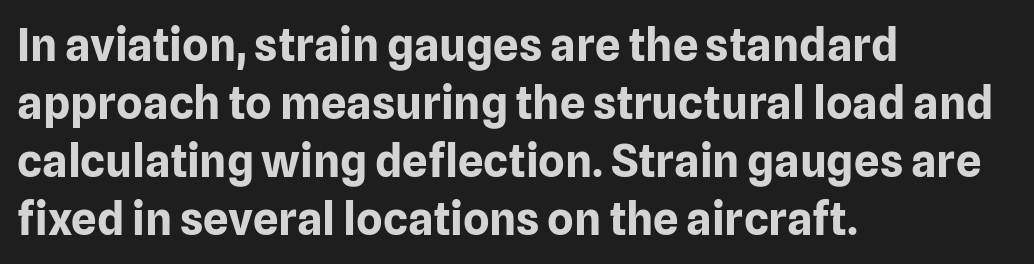
A roman cut, with each character standing at attention. These lines are composed in type without serifs. How are the letters spaced? Ordinarily, with no added tracking. A bare baseline throughout the passage. One-word summary of the alignment: left.
